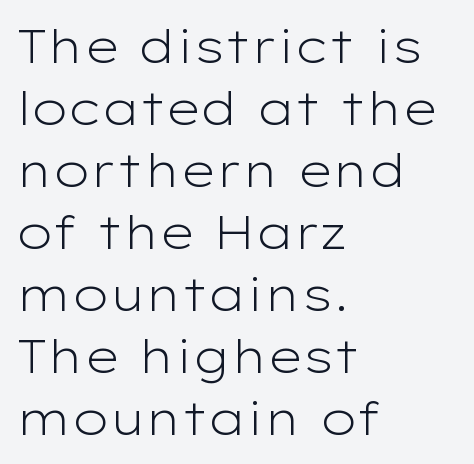
The image shows 47 px light, wide sans-serif type, upright; set left-aligned, normal line spacing (1.32x), normal letter spacing, not underlined; low stroke contrast and a medium x-height.
